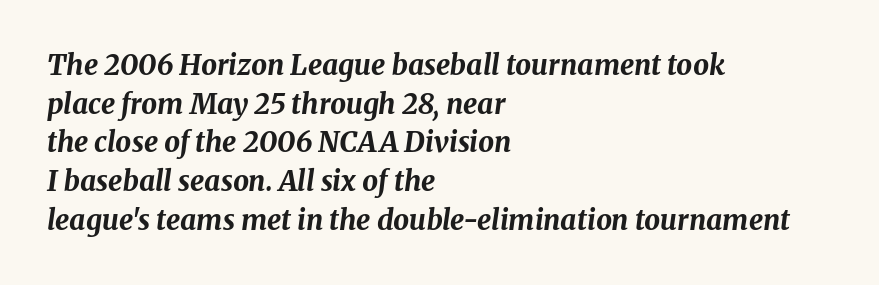
The image shows 28 px bold type, italic (leaning right); set left-aligned, normal line spacing (1.38x), normal letter spacing, not underlined; medium stroke contrast and a medium x-height.
